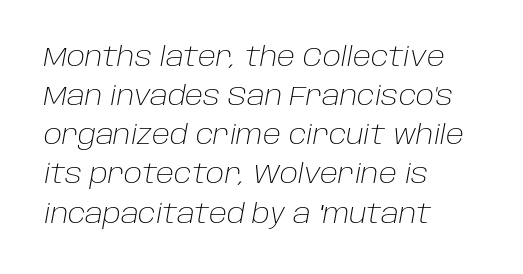
The image shows 27 px text type, italic (leaning right); set left-aligned, normal line spacing (1.45x), normal letter spacing, not underlined.
